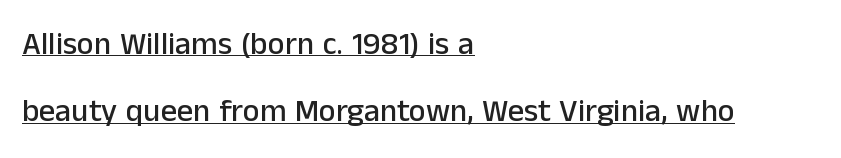
The image shows 32 px sans-serif type, upright; set left-aligned, loose line spacing (2.1x), normal letter spacing, underlined; low stroke contrast and a medium x-height.
